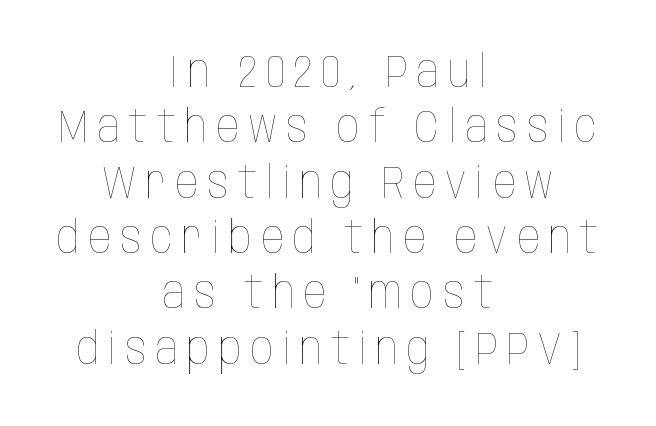
Q: Is the text bold? A: No.
Q: Is the text italic (slanted)? A: No, it is upright.
Q: Is the text underlined? A: No.
Q: How is the paragraph aligned? A: Centered.
Q: Is the spacing between letters normal or unusually wide? A: Unusually wide.
Q: Width (condensed, normal, or wide)? A: Condensed.
Q: Stroke contrast? A: Low.
Q: x-height? A: Large.
Q: Monospaced? A: No.
